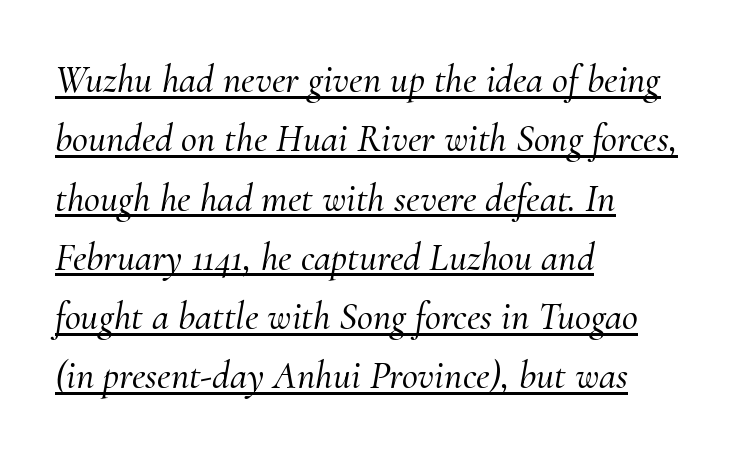
The image shows 39 px serif type, italic (leaning right); set left-aligned, normal line spacing (1.52x), normal letter spacing, underlined; medium stroke contrast and a small x-height.
